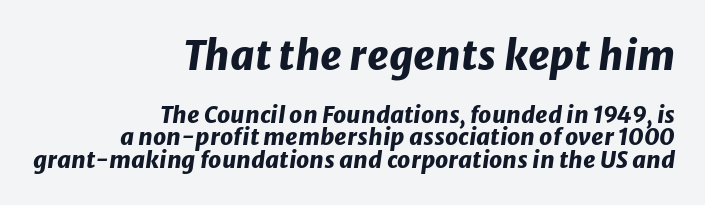
{"italic": "yes", "lean": "right", "slant_degrees": 8, "bold": "yes", "weight": "heavy", "width": "normal", "stroke_contrast": "low", "x_height": "medium", "monospaced": "no", "underline": "no", "align": "right", "line_spacing": "tight", "line_spacing_ratio": 0.96, "letter_spacing": "normal", "letter_spacing_em": 0.0, "larger_block": "first", "size_ratio": 1.74, "glyph_px": 40}
